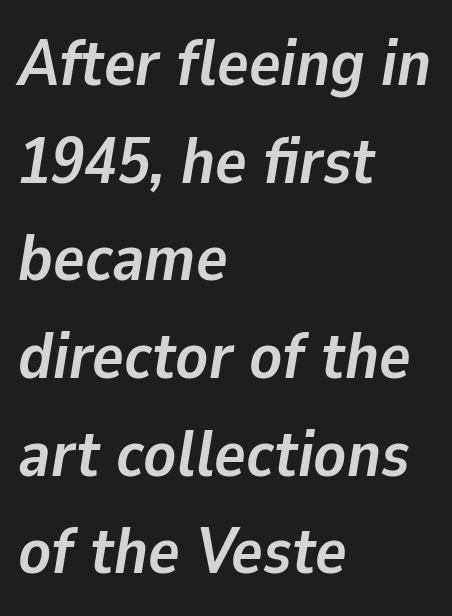
{"italic": "yes", "lean": "right", "slant_degrees": 9, "bold": "yes", "weight": "semibold", "width": "normal", "stroke_contrast": "low", "x_height": "medium", "monospaced": "no", "underline": "no", "align": "left", "line_spacing": "normal", "line_spacing_ratio": 1.48, "letter_spacing": "normal", "letter_spacing_em": 0.0, "glyph_px": 66}
